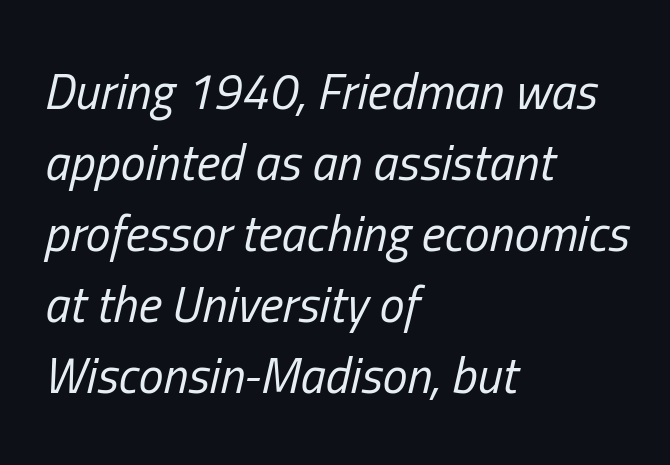
Nobody drew a line under any word here. Short note: letters normally spaced. The vertical gap from one line to the next is medium. Where is the straight margin? On the left. This is not heavy type; no bold has been used.
